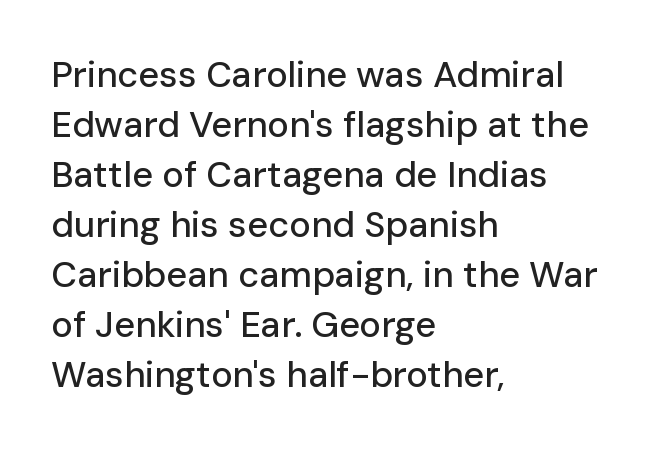
The image shows 36 px sans-serif type, upright; set left-aligned, normal line spacing (1.39x), normal letter spacing, not underlined; low stroke contrast and a medium x-height.
